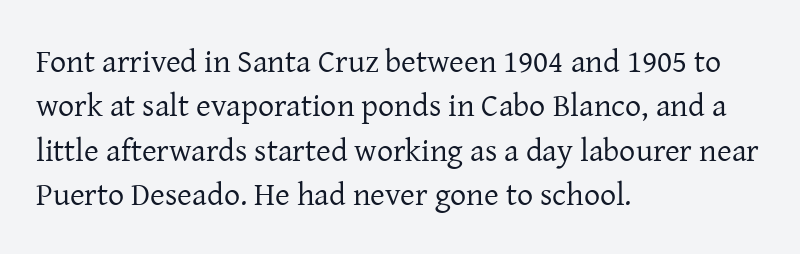
The image shows 32 px regular-weight serif type, upright; set left-aligned, normal line spacing (1.39x), normal letter spacing, not underlined; low stroke contrast and a medium x-height.
